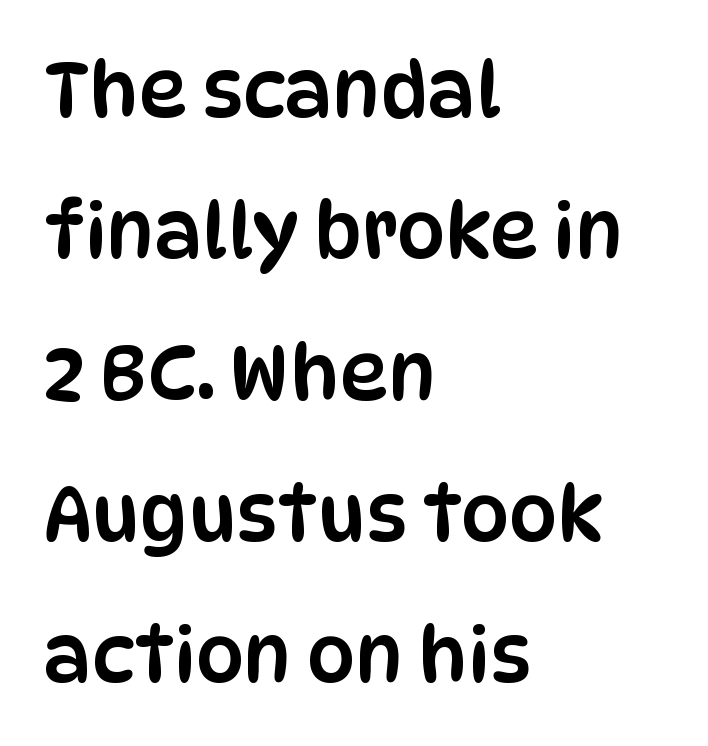
The image shows 76 px condensed sans-serif type, upright; set left-aligned, line spacing 1.86x, normal letter spacing, not underlined; low stroke contrast and a large x-height.
